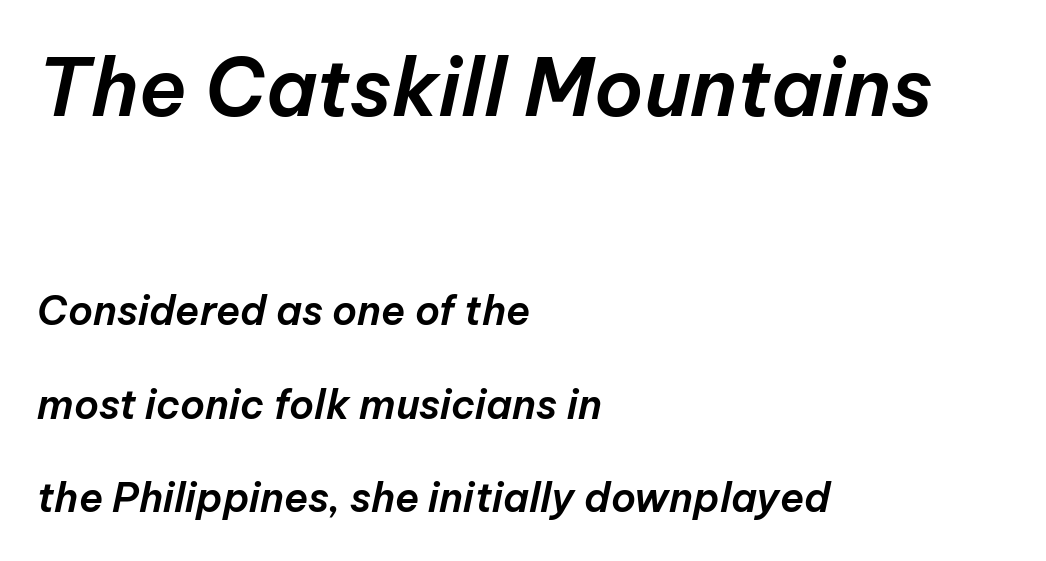
Proportional: the letters do not fall into vertical columns. Line starts are locked; line ends wander. Scale decreases going downward across the two blocks. A typesetter would mark this as italic. This sample trades compactness for vertical openness between lines.
